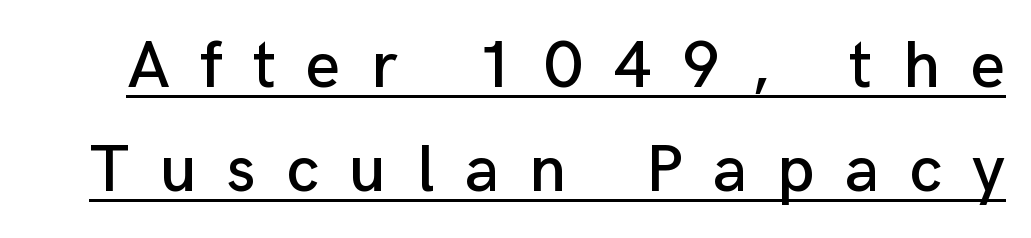
Q: Is the text italic (slanted)? A: No, it is upright.
Q: Is the typeface a serif or a sans-serif typeface? A: Sans-serif.
Q: Is the text underlined? A: Yes.
Q: Is the spacing between letters normal or unusually wide? A: Unusually wide.
Q: Is the spacing between lines tight, normal or loose? A: Normal.
Q: Width (condensed, normal, or wide)? A: Normal.
Q: Stroke contrast? A: Low.
Q: x-height? A: Medium.
Q: Monospaced? A: No.
